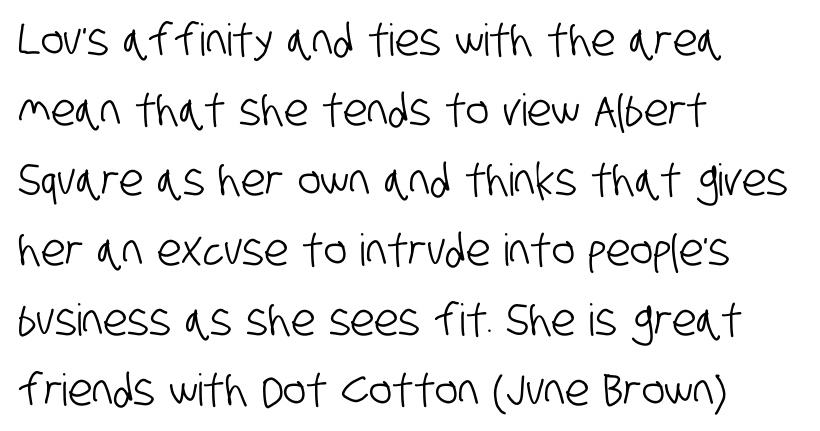
The image shows 44 px condensed sans-serif type; set left-aligned, normal line spacing (1.59x), normal letter spacing, not underlined; low stroke contrast and a large x-height.
